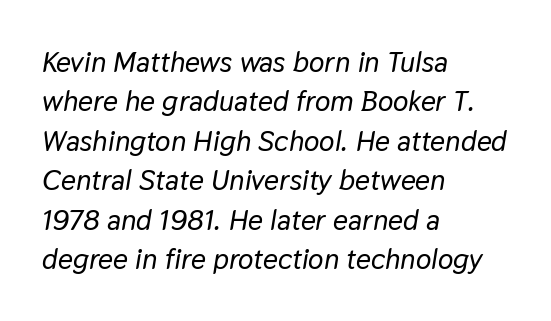
Short note: letters normally spaced. Think of a printed novel: that variable character pitch is what you see here. Notice how the stems are inclined rather than vertical — that's the hallmark of italics. The passage is arranged the way most books set body copy — flush left. Rows of type keep a routine distance in the vertical direction.
